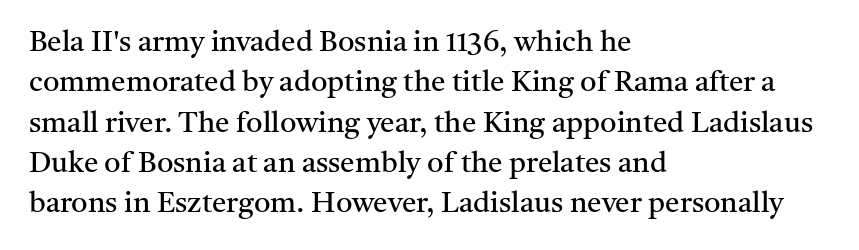
The image shows 29 px regular-weight serif type, upright; set left-aligned, normal line spacing (1.39x), normal letter spacing, not underlined; medium stroke contrast and a medium x-height.
